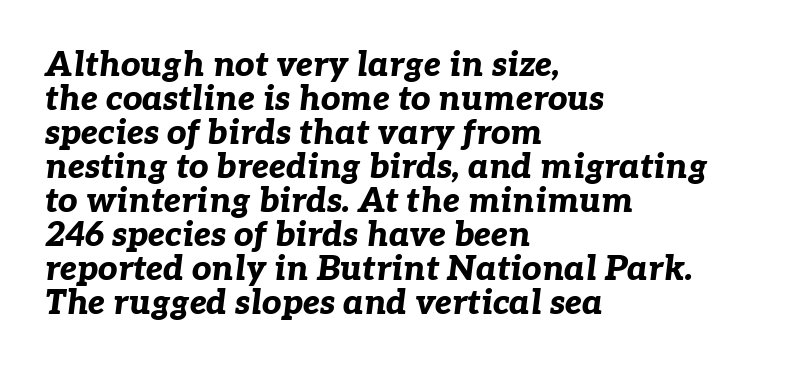
Q: Is the text bold? A: Yes.
Q: Is the text italic (slanted)? A: Yes, it leans right by about 7 degrees.
Q: Is the text underlined? A: No.
Q: How is the paragraph aligned? A: Left-aligned.
Q: Is the spacing between letters normal or unusually wide? A: Normal.
Q: Is the spacing between lines tight, normal or loose? A: Tight.
Q: Width (condensed, normal, or wide)? A: Normal.
Q: Stroke contrast? A: Low.
Q: x-height? A: Medium.
Q: Monospaced? A: No.
